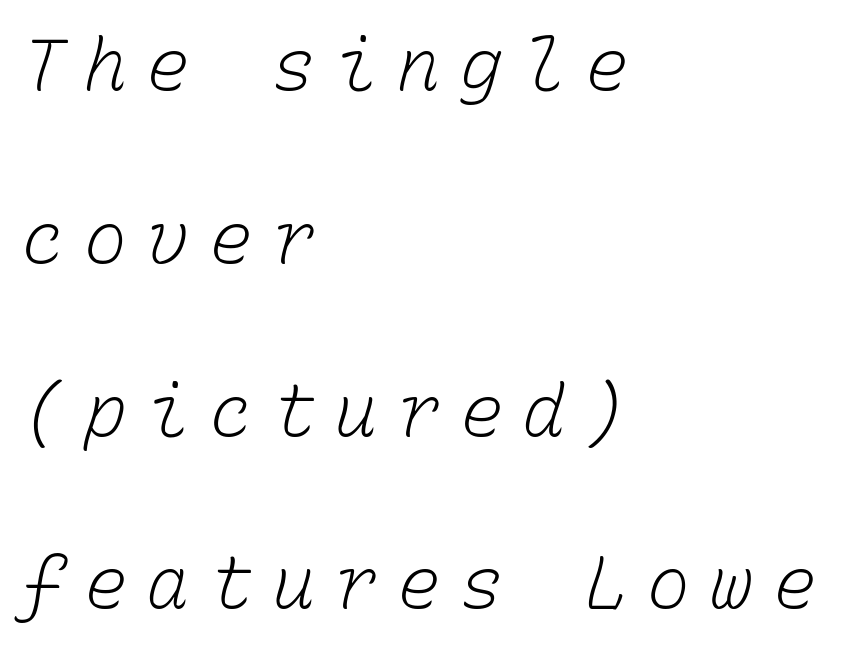
{"bold": "no", "weight": "light", "width": "normal", "stroke_contrast": "low", "x_height": "medium", "monospaced": "yes", "underline": "no", "align": "left", "line_spacing": "loose", "line_spacing_ratio": 2.4, "letter_spacing": "wide", "letter_spacing_em": 0.27, "glyph_px": 72}
